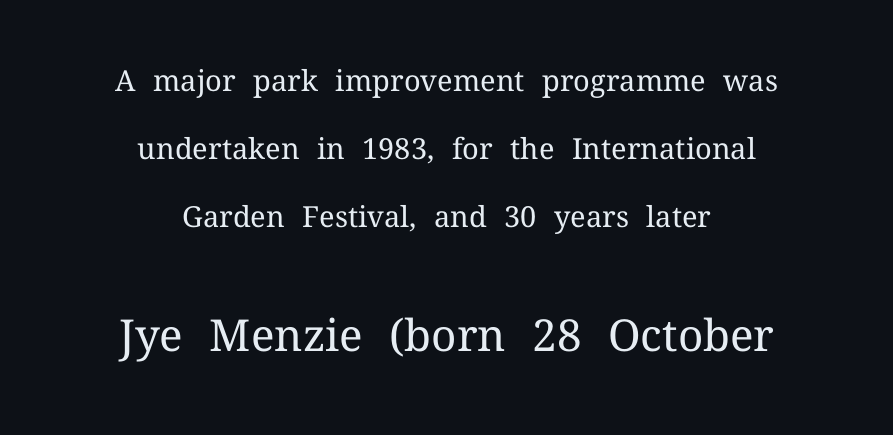
The image shows 44 px regular-weight serif type, upright; set centered, loose line spacing (2.35x), normal letter spacing, not underlined; the second (bottom) block is 1.52x larger; medium stroke contrast and a medium x-height.
